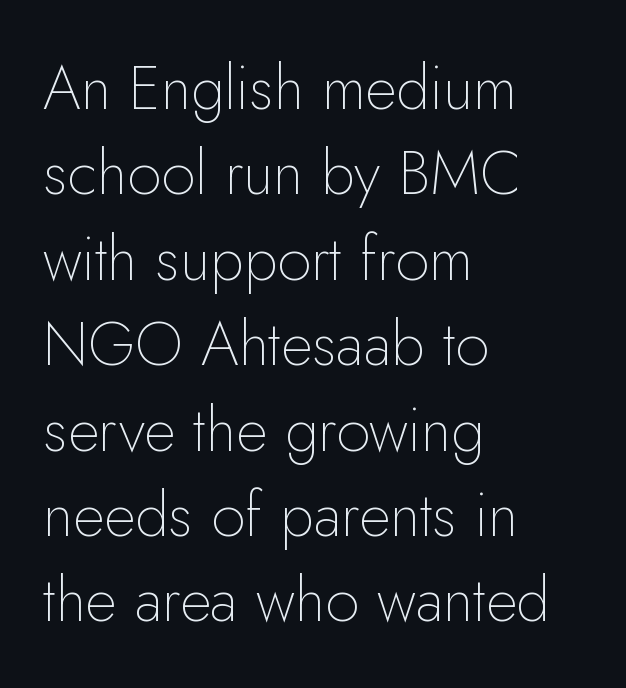
{"serif": "no", "italic": "no", "bold": "no", "weight": "thin", "width": "normal", "stroke_contrast": "low", "x_height": "small", "monospaced": "no", "underline": "no", "align": "left", "line_spacing": "normal", "line_spacing_ratio": 1.4, "letter_spacing": "normal", "letter_spacing_em": 0.0, "glyph_px": 61}
